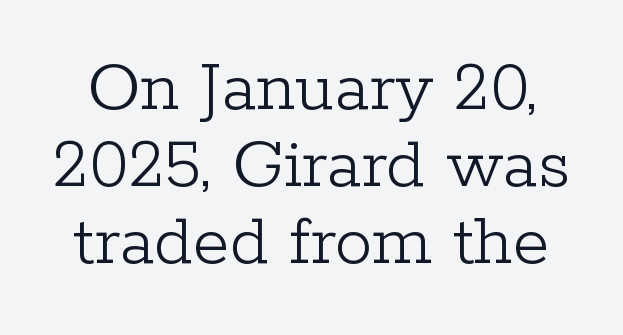
How are the letters spaced? Ordinarily, with no added tracking. Does the leading feel generous? Not at all — it's pinched. Quick note: not italic, upright. The zone under the glyphs is completely vacant. Think standard paragraph weight, or any step lighter than that.
